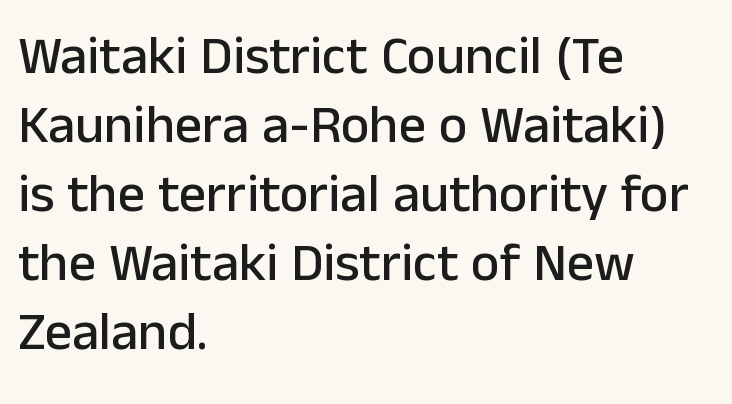
One-word summary of the alignment: left. Do the characters align in a grid? No, the font is proportional. Honestly, the row spacing looks completely unremarkable. This rendering employs a face without finishing strokes, i.e., a sans-serif. Check the space under the baseline: it is left empty. The specimen reads as upright at a glance.
